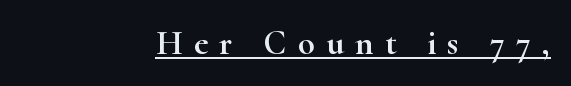
The image shows 35 px wide serif type, upright; set right-aligned, unusually wide letter spacing (+0.32 em), underlined; high stroke contrast and a small x-height.
